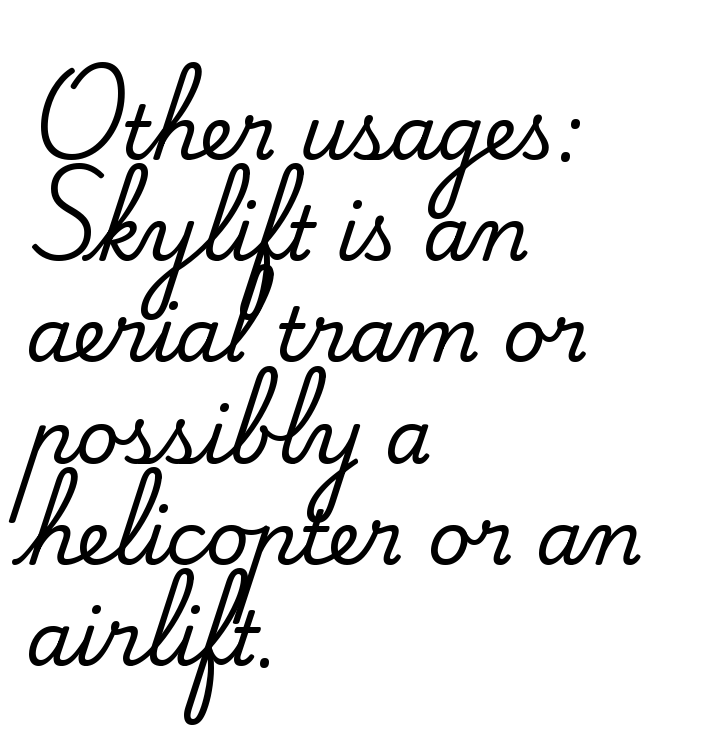
The image shows 75 px serif type; set left-aligned, normal line spacing (1.35x), normal letter spacing, not underlined; medium stroke contrast and a small x-height.
